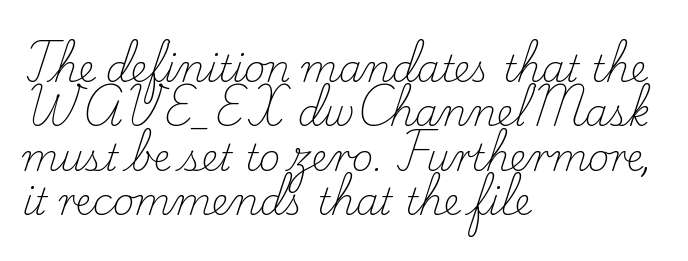
What stands out about the letter spacing? Nothing — it is the standard amount. This rendering employs a face with finishing strokes, i.e., a serif. Stems and bowls with no extra thickness — not bold. This sample has the flowing, uneven cadence of proportional lettering.
